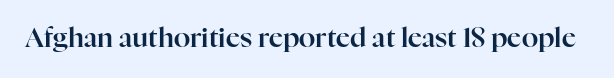
{"italic": "no", "underline": "no", "letter_spacing": "normal", "letter_spacing_em": 0.0, "glyph_px": 27}
